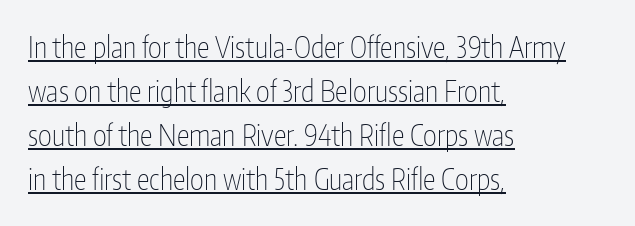
{"serif": "no", "italic": "no", "bold": "no", "weight": "thin", "width": "condensed", "stroke_contrast": "low", "x_height": "medium", "monospaced": "no", "underline": "yes", "align": "left", "line_spacing": "normal", "line_spacing_ratio": 1.52, "letter_spacing": "normal", "letter_spacing_em": 0.0, "glyph_px": 29}
